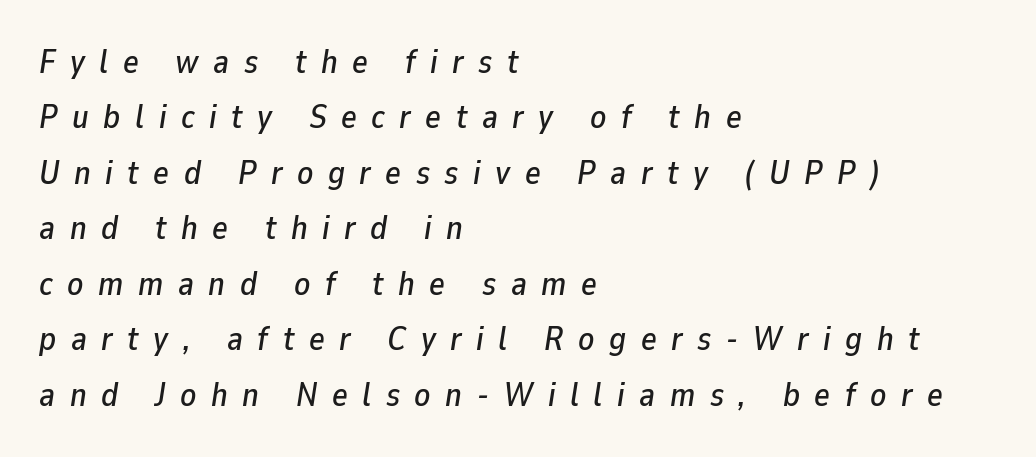
The image shows 33 px text type, italic (leaning right); set left-aligned, normal line spacing (1.68x), unusually wide letter spacing (+0.44 em), not underlined; low stroke contrast and a medium x-height.
